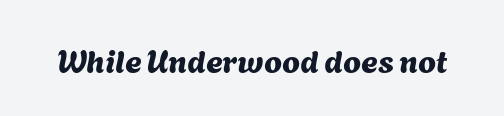
{"serif": "no", "width": "normal", "stroke_contrast": "medium", "x_height": "medium", "monospaced": "no", "underline": "no", "letter_spacing": "normal", "letter_spacing_em": 0.0, "glyph_px": 32}
